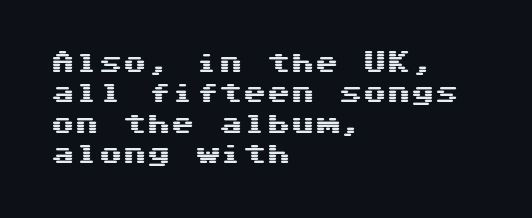
The image shows 24 px text type, upright; set left-aligned, normal line spacing (1.27x), normal letter spacing, not underlined.
